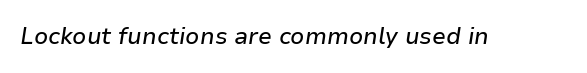
{"italic": "yes", "lean": "right", "slant_degrees": 9, "underline": "no", "letter_spacing": "normal", "letter_spacing_em": 0.0, "glyph_px": 23}
